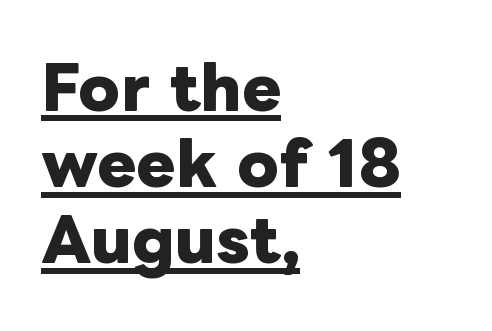
The image shows 59 px heavy type, upright; set left-aligned, normal line spacing (1.29x), normal letter spacing, underlined; low stroke contrast and a medium x-height.
